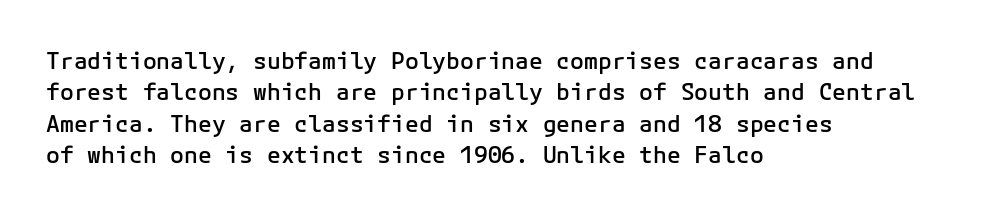
{"italic": "no", "bold": "semi", "underline": "no", "align": "left", "line_spacing": "normal", "line_spacing_ratio": 1.36, "letter_spacing": "normal", "letter_spacing_em": 0.0, "glyph_px": 23}
